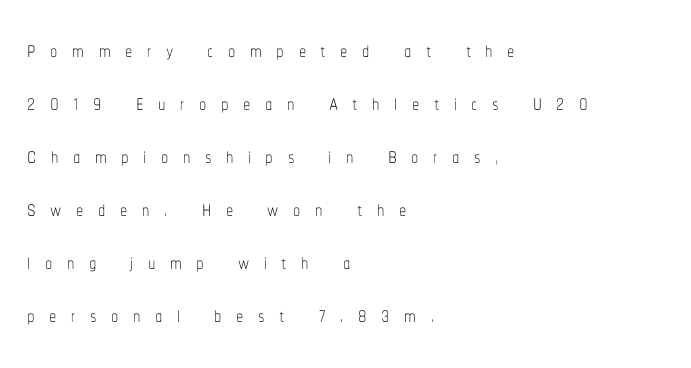
{"italic": "no", "bold": "no", "weight": "thin", "width": "condensed", "stroke_contrast": "low", "x_height": "medium", "monospaced": "no", "underline": "no", "align": "left", "line_spacing_ratio": 1.83, "letter_spacing": "wide", "letter_spacing_em": 0.5, "glyph_px": 29}
